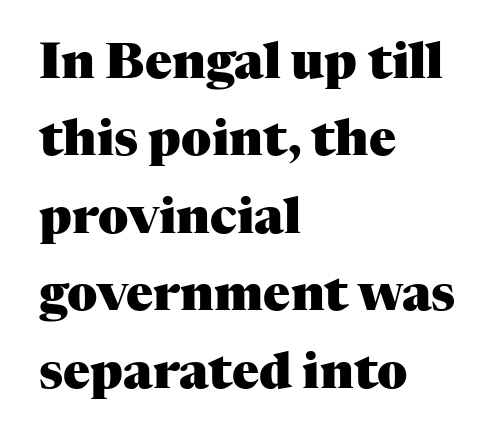
The image shows 50 px heavy serif type, upright; set left-aligned, normal line spacing (1.55x), normal letter spacing, not underlined; medium stroke contrast and a medium x-height.
